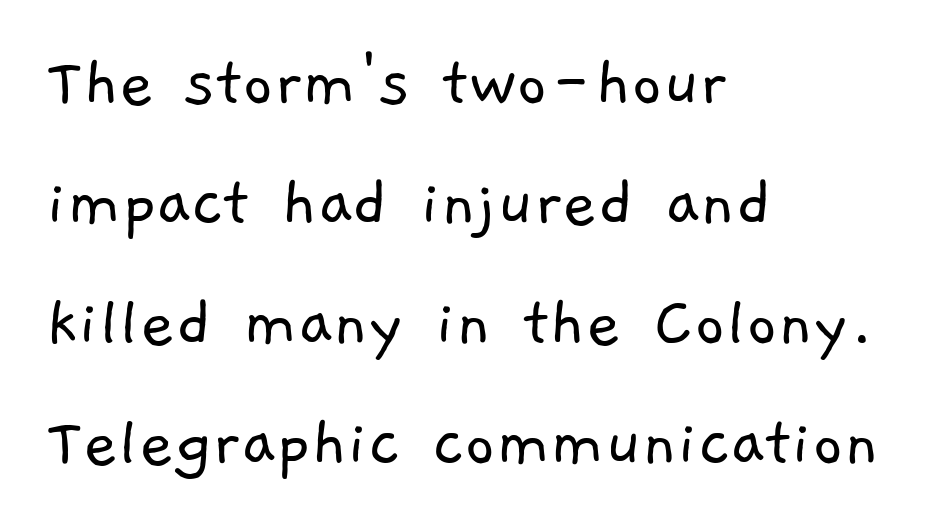
The image shows 75 px light sans-serif type; set left-aligned, normal line spacing (1.6x), normal letter spacing, not underlined; low stroke contrast and a medium x-height.
